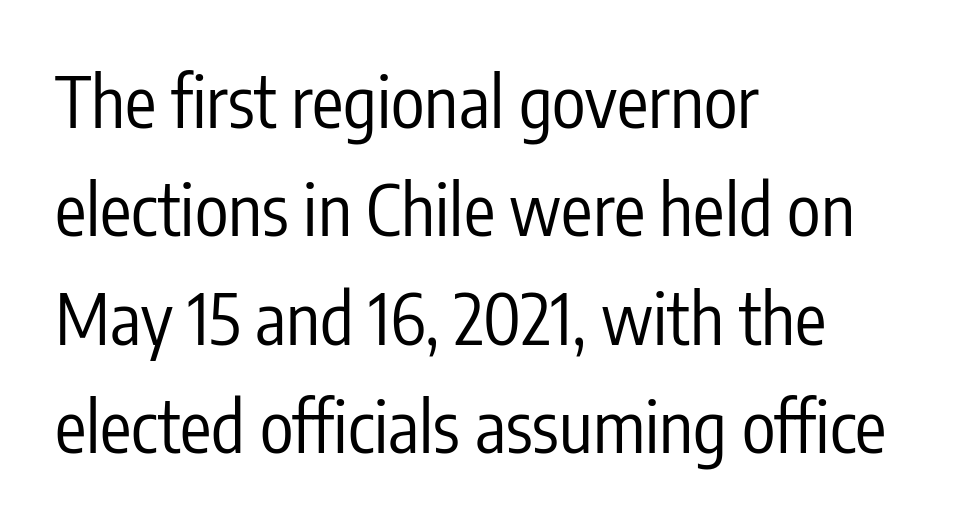
The image shows 70 px regular-weight, condensed sans-serif type, upright; set left-aligned, normal line spacing (1.55x), normal letter spacing, not underlined; low stroke contrast and a medium x-height.
